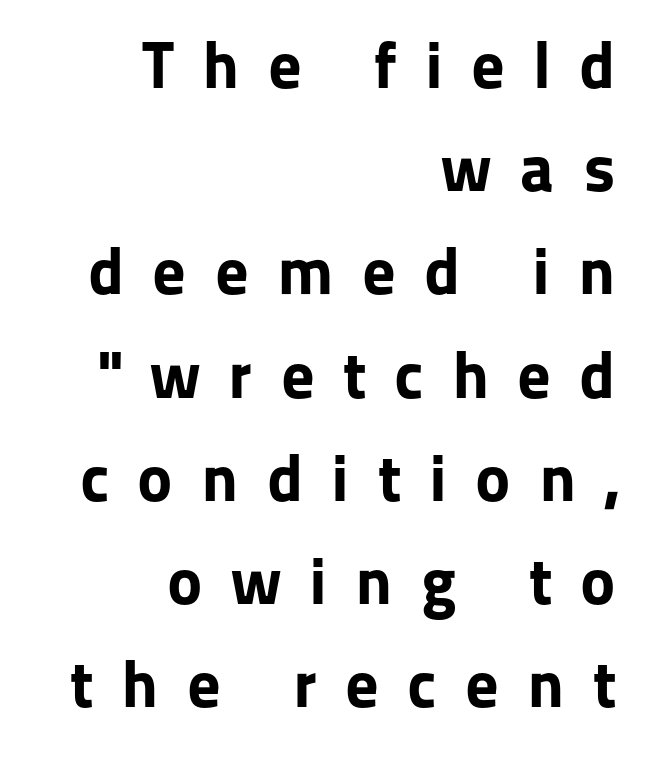
The image shows 67 px bold sans-serif type, upright; set right-aligned, normal line spacing (1.54x), unusually wide letter spacing (+0.42 em), not underlined; low stroke contrast and a medium x-height.
